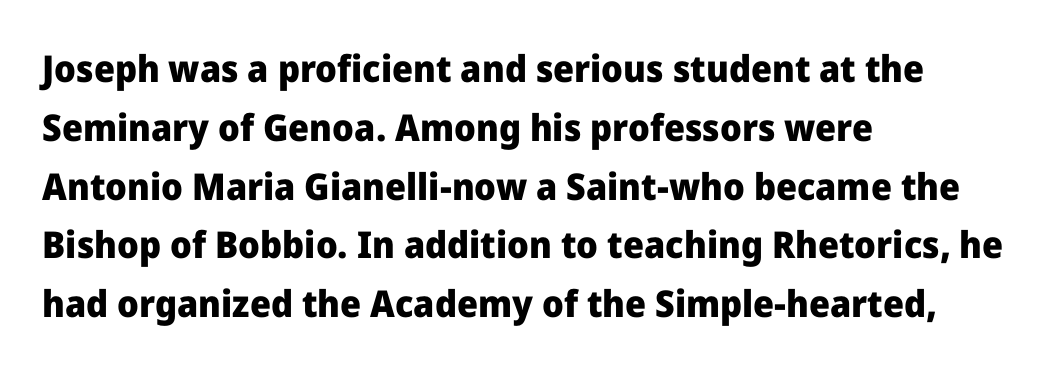
{"serif": "no", "italic": "no", "bold": "yes", "weight": "heavy", "width": "normal", "stroke_contrast": "low", "x_height": "medium", "monospaced": "no", "underline": "no", "align": "left", "line_spacing": "normal", "line_spacing_ratio": 1.59, "letter_spacing": "normal", "letter_spacing_em": 0.0, "glyph_px": 37}
